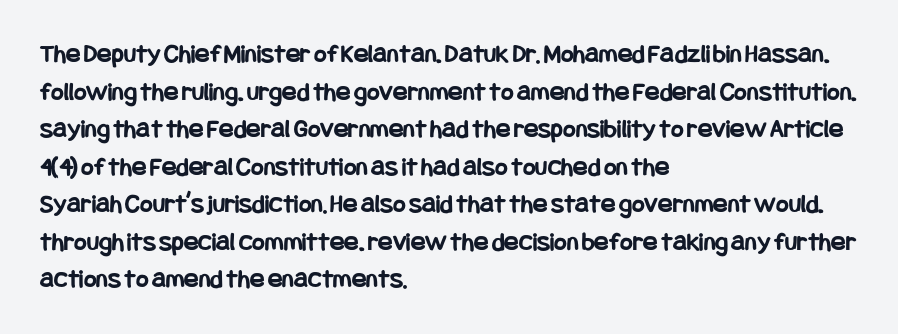
{"italic": "no", "bold": "yes", "underline": "no", "align": "left", "line_spacing": "normal", "line_spacing_ratio": 1.39, "letter_spacing": "normal", "letter_spacing_em": 0.0, "glyph_px": 27}
